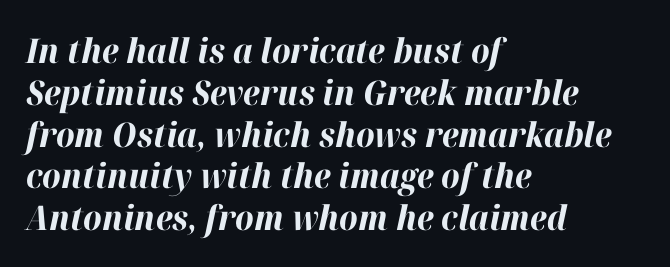
Nobody touched the tracking dial on this one. The face used here is proportionally spaced, like ordinary book or web type. Bare-footed words on every line. The glyphs look as if they've been sheared to an angle.
